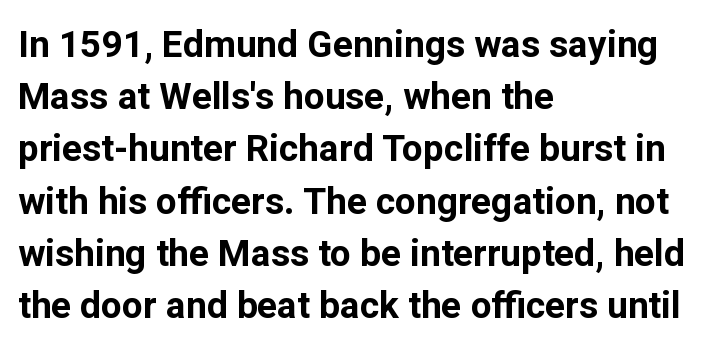
The font is running at its bold setting. The type is set solid horizontally, with unmodified tracking. It's the straight-up-and-down kind of type. Normally led — the rows are evenly, conventionally spaced. Type without underlining.
